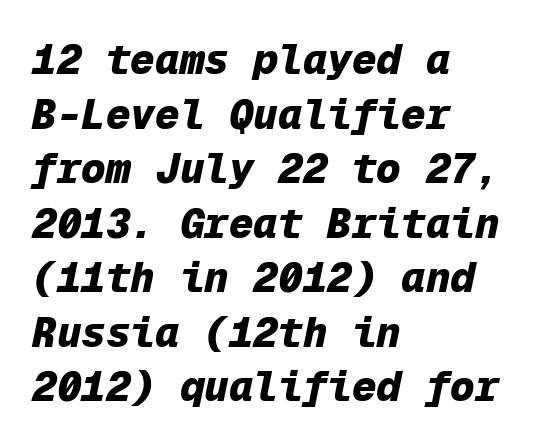
{"italic": "yes", "lean": "right", "slant_degrees": 12, "bold": "yes", "weight": "heavy", "width": "normal", "stroke_contrast": "low", "x_height": "medium", "monospaced": "yes", "underline": "no", "align": "left", "line_spacing": "normal", "line_spacing_ratio": 1.33, "letter_spacing": "normal", "letter_spacing_em": 0.0, "glyph_px": 41}
